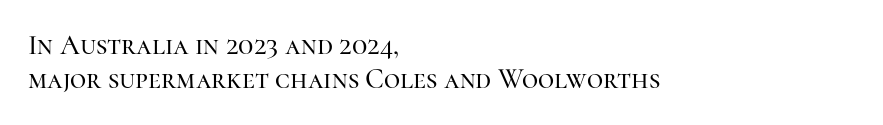
The image shows 28 px serif type, upright; set left-aligned, line spacing 1.2x, normal letter spacing, not underlined; high stroke contrast and a medium x-height.
